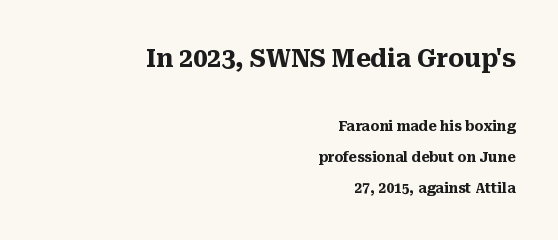
{"italic": "no", "bold": "yes", "underline": "no", "align": "right", "line_spacing": "loose", "line_spacing_ratio": 2.2, "letter_spacing": "normal", "letter_spacing_em": 0.0, "larger_block": "first", "size_ratio": 1.79, "glyph_px": 25}
